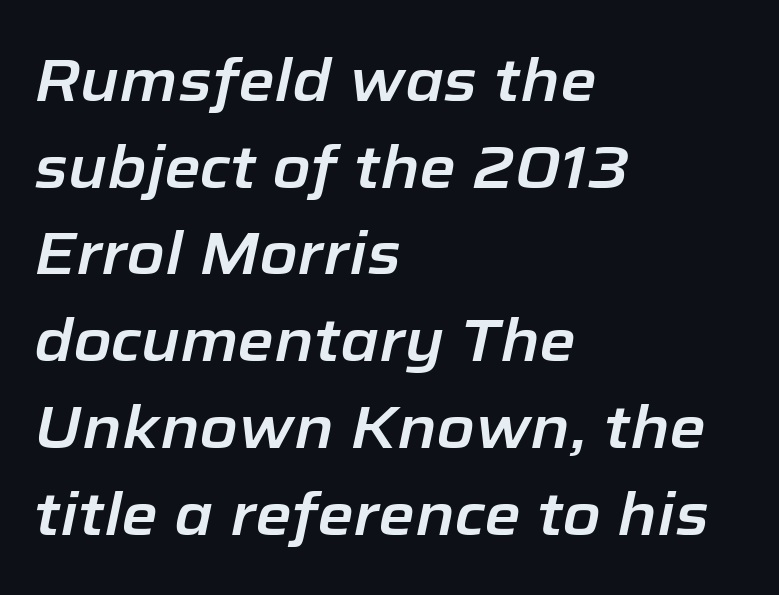
Q: Is the text italic (slanted)? A: Yes, it leans right by about 12 degrees.
Q: Is the text underlined? A: No.
Q: How is the paragraph aligned? A: Left-aligned.
Q: Is the spacing between letters normal or unusually wide? A: Normal.
Q: Is the spacing between lines tight, normal or loose? A: Normal.
Q: Width (condensed, normal, or wide)? A: Normal.
Q: Stroke contrast? A: Low.
Q: x-height? A: Medium.
Q: Monospaced? A: No.
